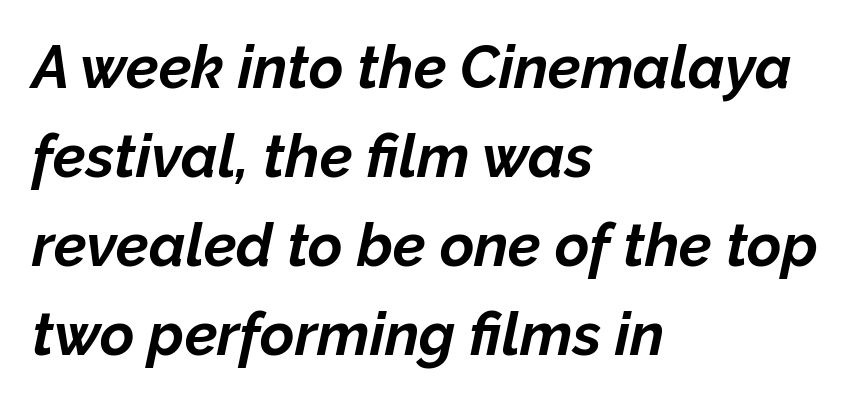
{"italic": "yes", "lean": "right", "slant_degrees": 12, "bold": "yes", "weight": "bold", "width": "normal", "stroke_contrast": "low", "x_height": "medium", "monospaced": "no", "underline": "no", "align": "left", "line_spacing": "normal", "line_spacing_ratio": 1.51, "letter_spacing": "normal", "letter_spacing_em": 0.0, "glyph_px": 59}
